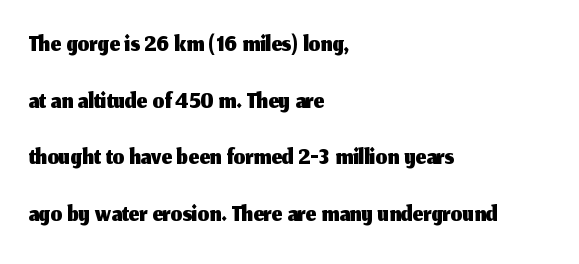
Q: Is the text italic (slanted)? A: No, it is upright.
Q: Is the typeface a serif or a sans-serif typeface? A: Sans-serif.
Q: Is the text underlined? A: No.
Q: How is the paragraph aligned? A: Left-aligned.
Q: Is the spacing between letters normal or unusually wide? A: Normal.
Q: Is the spacing between lines tight, normal or loose? A: Normal.
Q: Width (condensed, normal, or wide)? A: Normal.
Q: Stroke contrast? A: Medium.
Q: x-height? A: Medium.
Q: Monospaced? A: No.
